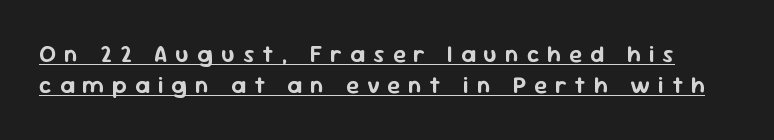
Q: Is the text italic (slanted)? A: No, it is upright.
Q: Is the text underlined? A: Yes.
Q: Is the spacing between letters normal or unusually wide? A: Unusually wide.
Q: Is the spacing between lines tight, normal or loose? A: Normal.
